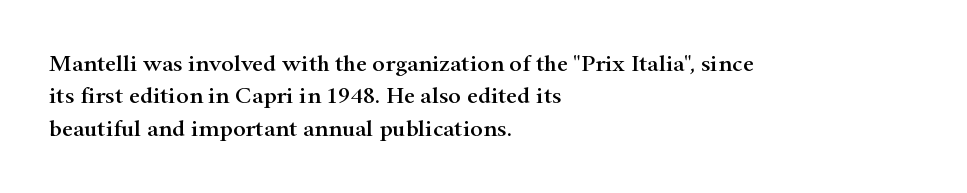
Glyph-to-glyph distance matches everyday printed text. Teacher's note: observe the even left margin — that is flush-left alignment. Type without underlining. This sample keeps an unexceptional amount of space between lines. This is roman type, the default non-slanted kind.
